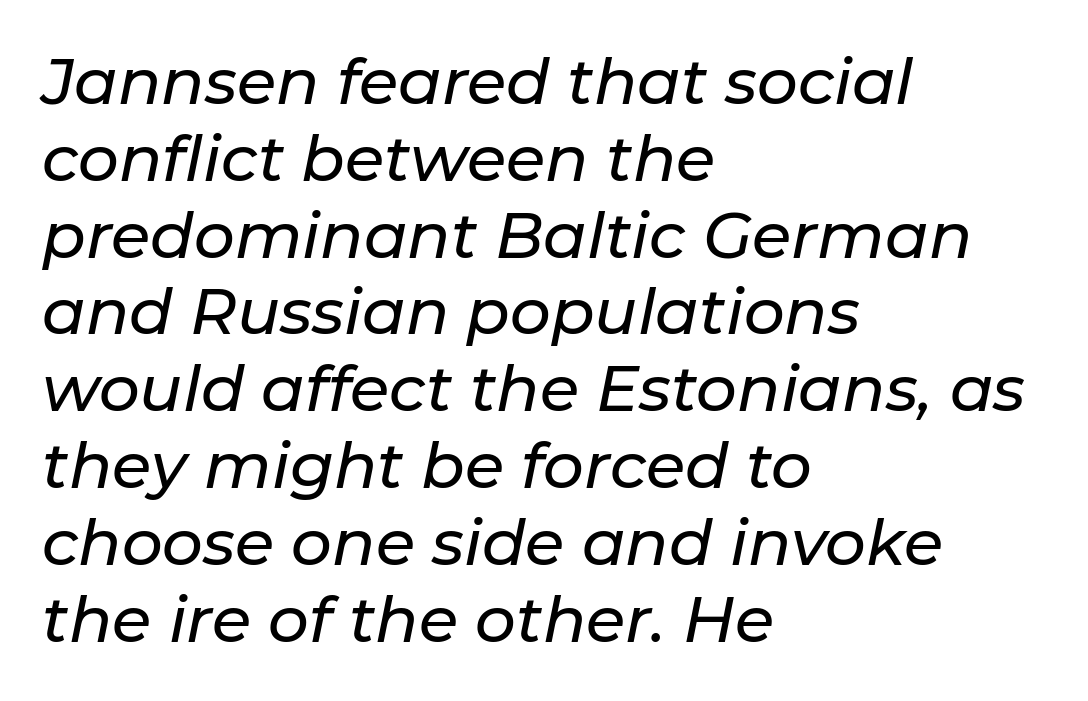
Does extra space separate the letters? No, they use regular spacing. Character widths vary here, with narrow letters taking less room than wide ones. Designer's note — italics engaged. Just letters on the line, the space beneath them empty. The lines are quadded left.
